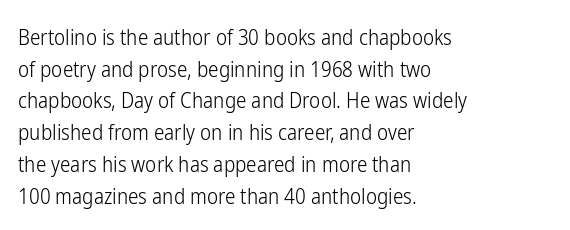
The image shows 21 px text type, upright; set left-aligned, normal line spacing (1.51x), normal letter spacing, not underlined.
